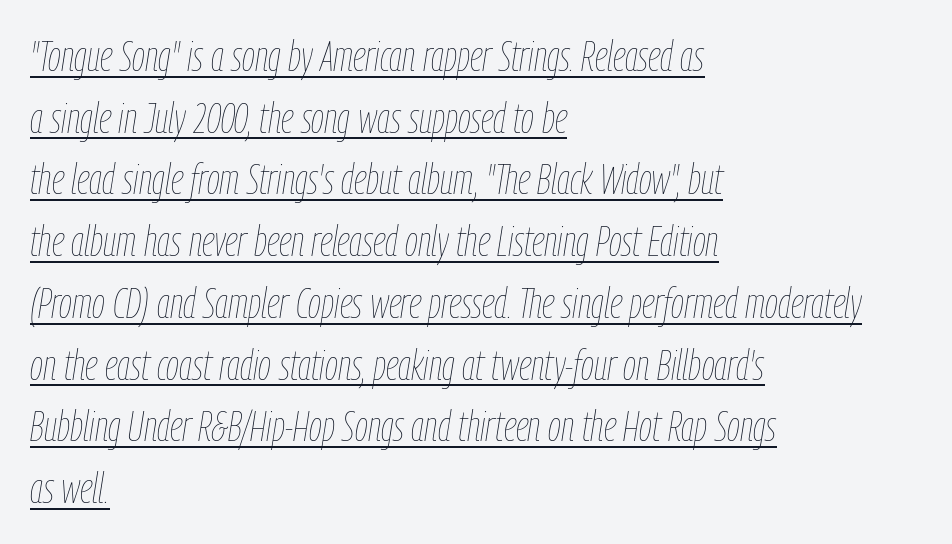
The image shows 42 px thin, condensed type, italic (leaning right); set left-aligned, normal line spacing (1.47x), normal letter spacing, underlined; low stroke contrast and a medium x-height.
